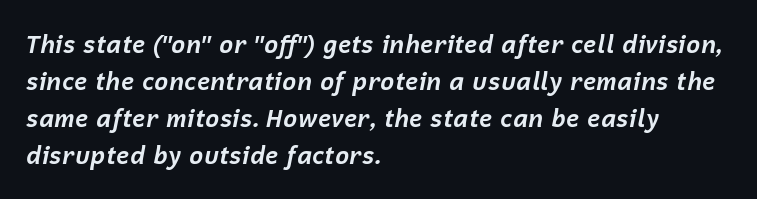
The image shows 24 px bold type, italic (leaning right); set left-aligned, normal line spacing (1.54x), normal letter spacing, not underlined.
